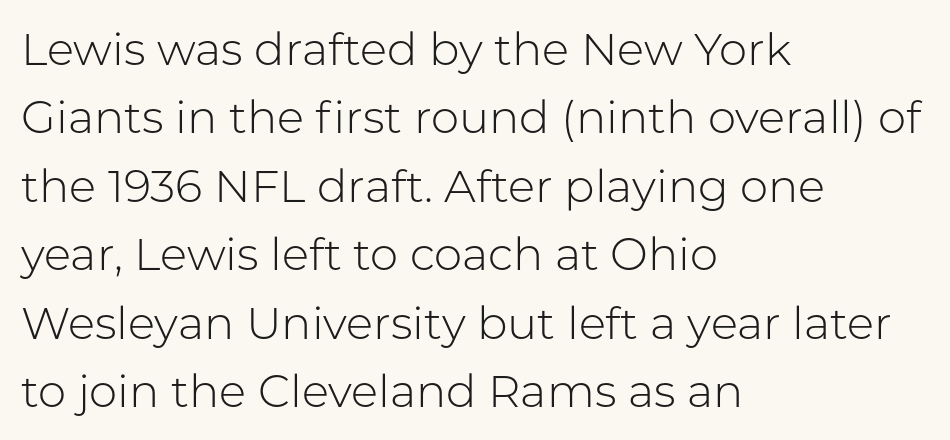
Q: Is the text bold? A: No.
Q: Is the text italic (slanted)? A: No, it is upright.
Q: Is the typeface a serif or a sans-serif typeface? A: Sans-serif.
Q: Is the text underlined? A: No.
Q: How is the paragraph aligned? A: Left-aligned.
Q: Is the spacing between letters normal or unusually wide? A: Normal.
Q: Is the spacing between lines tight, normal or loose? A: Normal.
Q: Width (condensed, normal, or wide)? A: Normal.
Q: Stroke contrast? A: Low.
Q: x-height? A: Medium.
Q: Monospaced? A: No.
